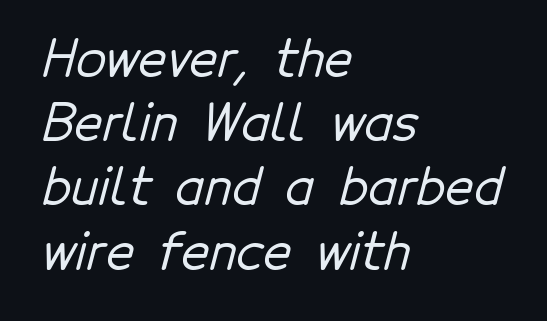
Q: Is the typeface a serif or a sans-serif typeface? A: Sans-serif.
Q: Is the text underlined? A: No.
Q: How is the paragraph aligned? A: Left-aligned.
Q: Is the spacing between letters normal or unusually wide? A: Normal.
Q: Is the spacing between lines tight, normal or loose? A: Normal.
Q: Width (condensed, normal, or wide)? A: Normal.
Q: Stroke contrast? A: Low.
Q: x-height? A: Medium.
Q: Monospaced? A: No.
